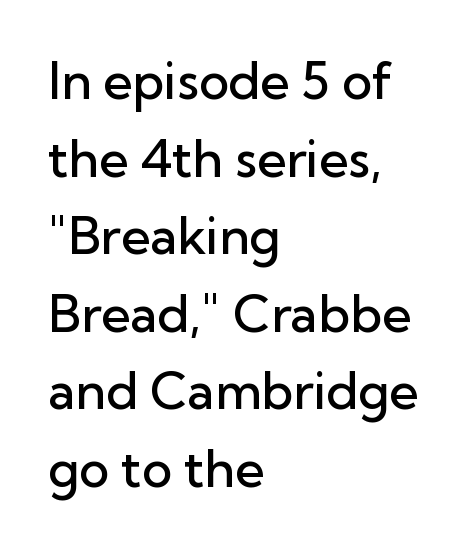
The image shows 51 px semibold sans-serif type, upright; set left-aligned, normal line spacing (1.52x), normal letter spacing, not underlined; low stroke contrast and a medium x-height.
